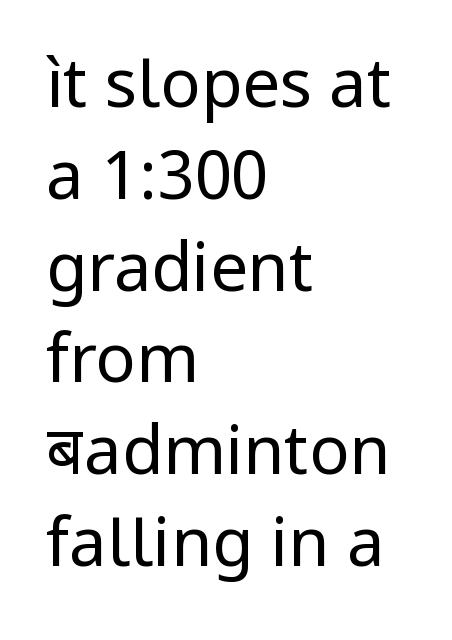
Here the designer chose a conventional face with non-uniform glyph widths. This rendering uses left alignment, leaving the right contour irregular. Stroke thickness stays within the range of a standard reading face or lighter. No extra tracking has been applied to these lines. In terms of letterform style, serifs are entirely absent. Vertically, the passage feels balanced, rows spaced as you'd expect.
